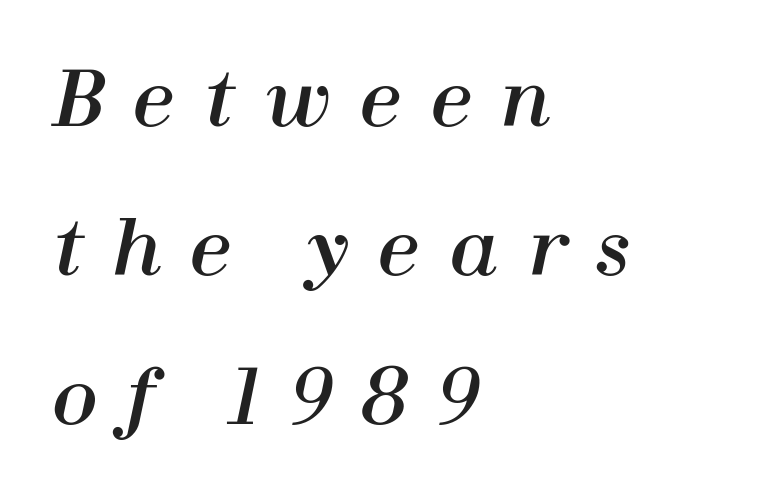
{"italic": "yes", "lean": "right", "slant_degrees": 12, "width": "normal", "stroke_contrast": "high", "x_height": "medium", "monospaced": "no", "underline": "no", "align": "left", "line_spacing": "loose", "line_spacing_ratio": 1.99, "letter_spacing": "wide", "letter_spacing_em": 0.39, "glyph_px": 75}
